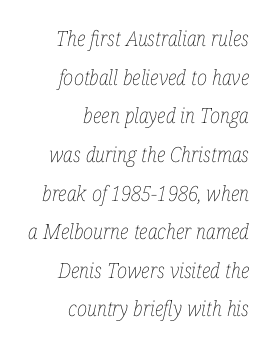
Q: Is the text bold? A: No.
Q: Is the text italic (slanted)? A: Yes, it leans right by about 12 degrees.
Q: Is the text underlined? A: No.
Q: How is the paragraph aligned? A: Right-aligned.
Q: Is the spacing between letters normal or unusually wide? A: Normal.
